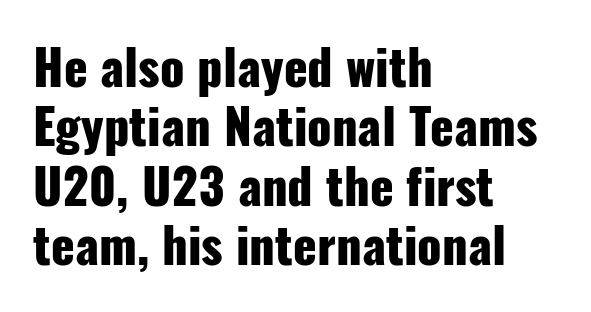
Q: Is the text bold? A: Yes.
Q: Is the text italic (slanted)? A: No, it is upright.
Q: Is the typeface a serif or a sans-serif typeface? A: Sans-serif.
Q: Is the text underlined? A: No.
Q: How is the paragraph aligned? A: Left-aligned.
Q: Is the spacing between letters normal or unusually wide? A: Normal.
Q: Width (condensed, normal, or wide)? A: Condensed.
Q: Stroke contrast? A: Low.
Q: x-height? A: Medium.
Q: Monospaced? A: No.
